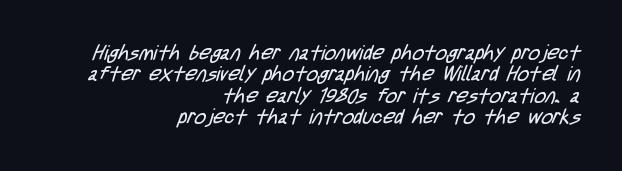
Q: Is the text bold? A: No.
Q: Is the text underlined? A: No.
Q: How is the paragraph aligned? A: Right-aligned.
Q: Is the spacing between letters normal or unusually wide? A: Normal.
Q: Is the spacing between lines tight, normal or loose? A: Tight.
